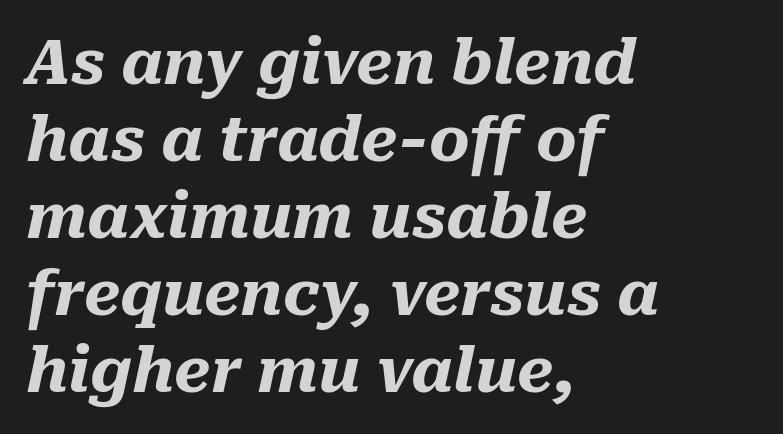
{"italic": "yes", "lean": "right", "slant_degrees": 10, "bold": "yes", "weight": "heavy", "width": "normal", "stroke_contrast": "medium", "x_height": "medium", "monospaced": "no", "underline": "no", "align": "left", "line_spacing_ratio": 1.24, "letter_spacing": "normal", "letter_spacing_em": 0.0, "glyph_px": 62}
